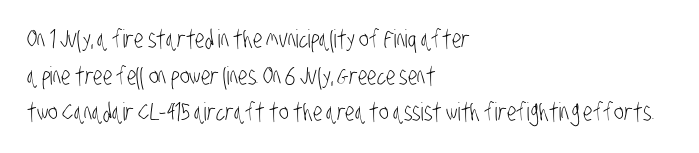
The image shows 25 px text type; set left-aligned, normal line spacing (1.47x), normal letter spacing, not underlined.
